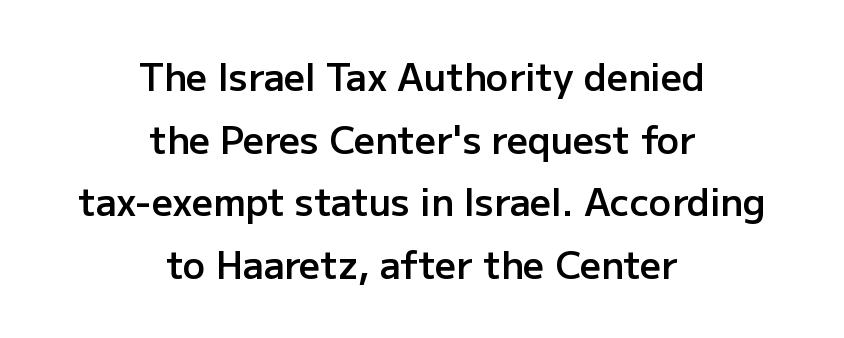
{"serif": "no", "italic": "no", "bold": "semi", "weight": "semibold", "width": "normal", "stroke_contrast": "low", "x_height": "medium", "monospaced": "no", "underline": "no", "align": "center", "line_spacing": "normal", "line_spacing_ratio": 1.69, "letter_spacing": "normal", "letter_spacing_em": 0.0, "glyph_px": 37}
